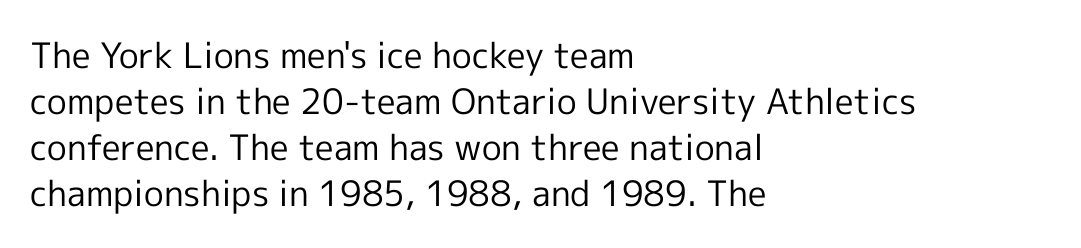
The image shows 35 px regular-weight sans-serif type, upright; set left-aligned, normal line spacing (1.31x), normal letter spacing, not underlined; a medium x-height.
